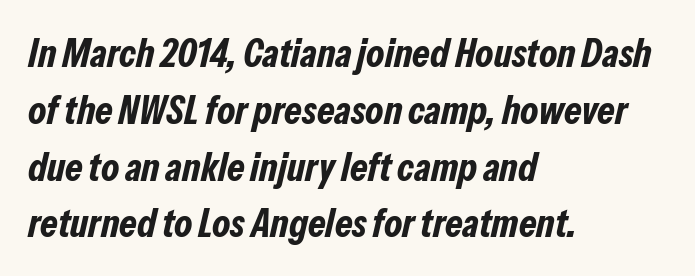
Is there much room between lines? A standard amount, neither cramped nor airy. In terms of weight, the rendering is a true, heavy bold. The face used here is rendered with its standard letterfit. The passage shown is typed in a proportional face where columns would drift.
